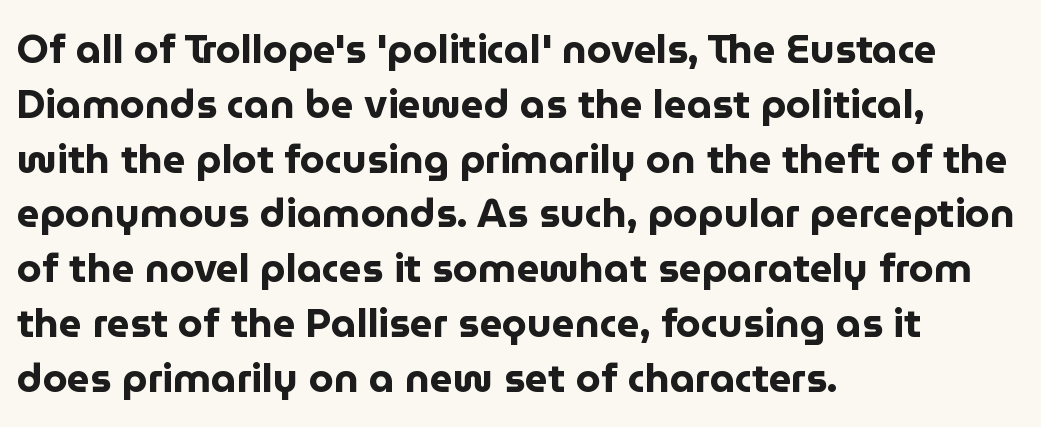
Q: Is the text bold? A: Yes.
Q: Is the text italic (slanted)? A: No, it is upright.
Q: Is the typeface a serif or a sans-serif typeface? A: Sans-serif.
Q: Is the text underlined? A: No.
Q: How is the paragraph aligned? A: Left-aligned.
Q: Is the spacing between letters normal or unusually wide? A: Normal.
Q: Is the spacing between lines tight, normal or loose? A: Normal.
Q: Width (condensed, normal, or wide)? A: Normal.
Q: Stroke contrast? A: Low.
Q: x-height? A: Medium.
Q: Monospaced? A: No.
